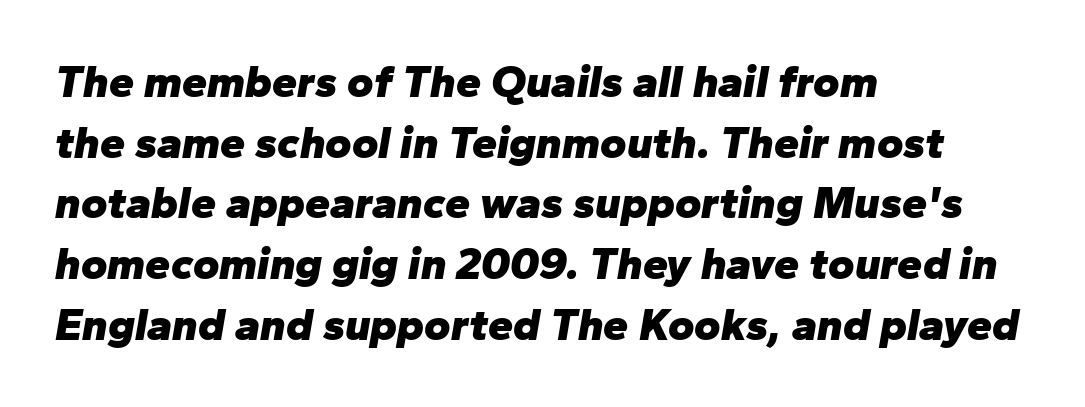
The image shows 45 px heavy type, italic (leaning right); set left-aligned, normal line spacing (1.35x), normal letter spacing, not underlined; low stroke contrast and a medium x-height.
